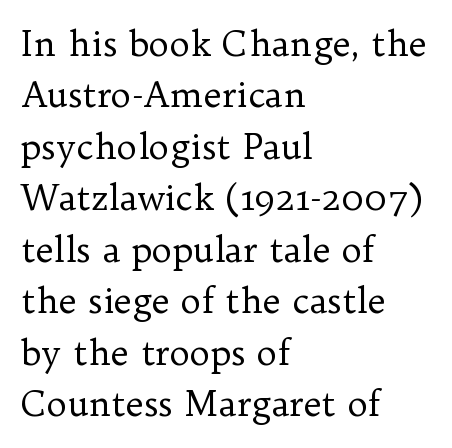
Q: Is the text bold? A: No.
Q: Is the text italic (slanted)? A: No, it is upright.
Q: Is the typeface a serif or a sans-serif typeface? A: Serif.
Q: Is the text underlined? A: No.
Q: How is the paragraph aligned? A: Left-aligned.
Q: Is the spacing between letters normal or unusually wide? A: Normal.
Q: Is the spacing between lines tight, normal or loose? A: Normal.
Q: Width (condensed, normal, or wide)? A: Normal.
Q: Stroke contrast? A: Low.
Q: x-height? A: Medium.
Q: Monospaced? A: No.
